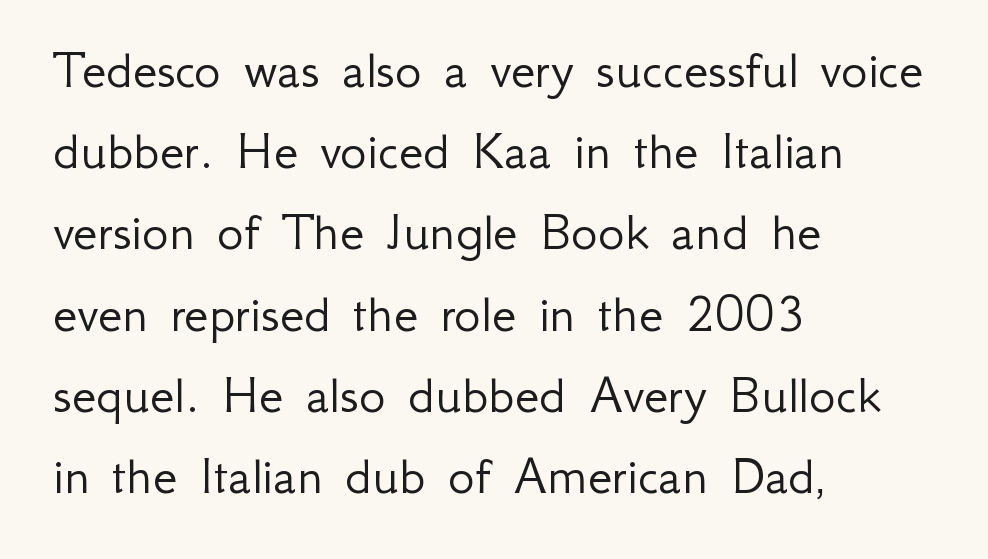
The image shows 56 px light sans-serif type, upright; set left-aligned, normal line spacing (1.45x), normal letter spacing, not underlined; low stroke contrast and a small x-height.
